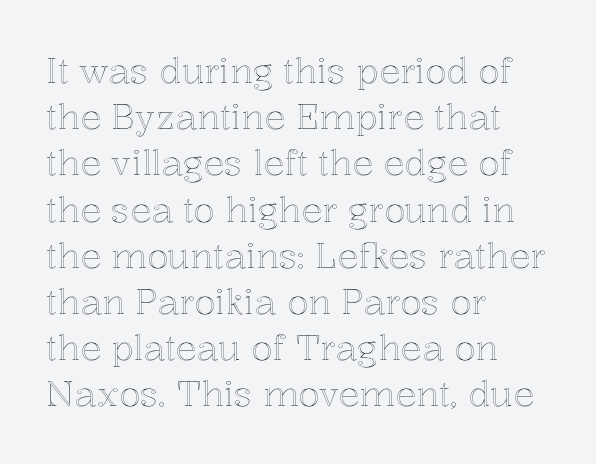
Just letters on the line, the space beneath them empty. Does the lettering tilt? It doesn't — this is upright. The letterforms sit shoulder to shoulder at normal distance. Spacing verdict: proportional, widths tailored to each character. Compared with a centered layout, this one pins lines to the left instead.
